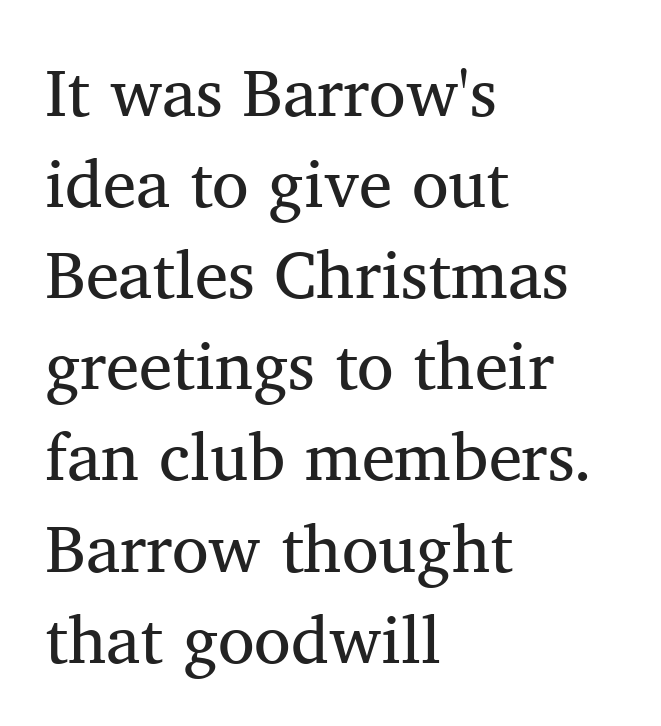
{"serif": "yes", "width": "normal", "stroke_contrast": "medium", "x_height": "medium", "monospaced": "no", "underline": "no", "align": "left", "line_spacing": "normal", "line_spacing_ratio": 1.36, "letter_spacing": "normal", "letter_spacing_em": 0.0, "glyph_px": 67}
